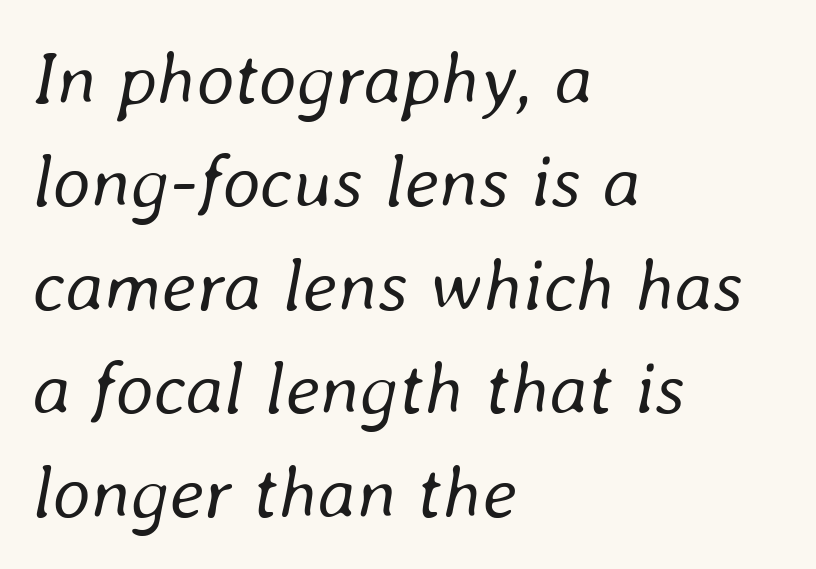
{"italic": "yes", "lean": "right", "slant_degrees": 8, "bold": "no", "weight": "regular", "width": "normal", "stroke_contrast": "low", "x_height": "medium", "monospaced": "no", "underline": "no", "align": "left", "line_spacing": "normal", "line_spacing_ratio": 1.38, "letter_spacing": "normal", "letter_spacing_em": 0.0, "glyph_px": 75}
